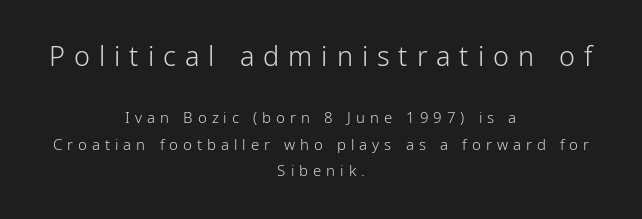
Of the two passages, the one on top uses the larger point size. Every stem runs plumb, perpendicular to the baseline. Weight: regular or lighter. Tracking here is generous; glyphs stand well apart from one another. The strip under each line holds only bare page. The rag falls on both sides of this text block equally.
